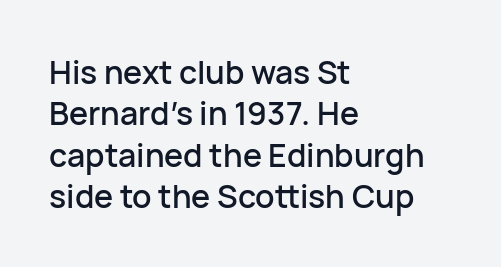
The glyphs are unaccompanied by any horizontal stroke below them. If you measured baseline to baseline, you'd find a middling distance. This sample uses an upright cut, with every glyph sitting square on the baseline. The passage is arranged the way most books set body copy — flush left. Proportional: the letters do not fall into vertical columns. Each word holds together tightly as a unit, with standard inter-letter gaps.
